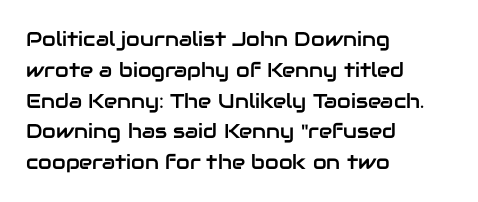
Q: Is the text italic (slanted)? A: No, it is upright.
Q: Is the text underlined? A: No.
Q: How is the paragraph aligned? A: Left-aligned.
Q: Is the spacing between letters normal or unusually wide? A: Normal.
Q: Is the spacing between lines tight, normal or loose? A: Normal.
